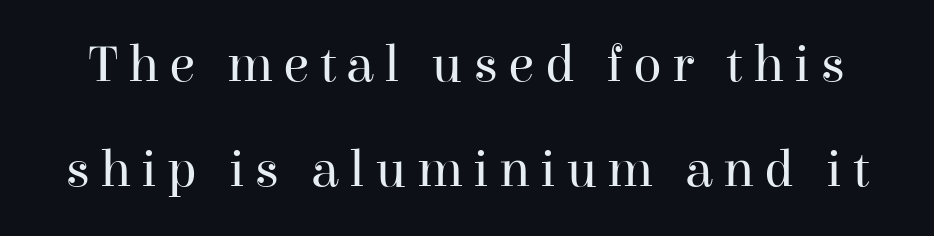
Q: Is the text bold? A: No.
Q: Is the text italic (slanted)? A: No, it is upright.
Q: Is the typeface a serif or a sans-serif typeface? A: Serif.
Q: Is the text underlined? A: No.
Q: Is the spacing between lines tight, normal or loose? A: Loose.
Q: Width (condensed, normal, or wide)? A: Normal.
Q: Stroke contrast? A: High.
Q: x-height? A: Medium.
Q: Monospaced? A: No.
